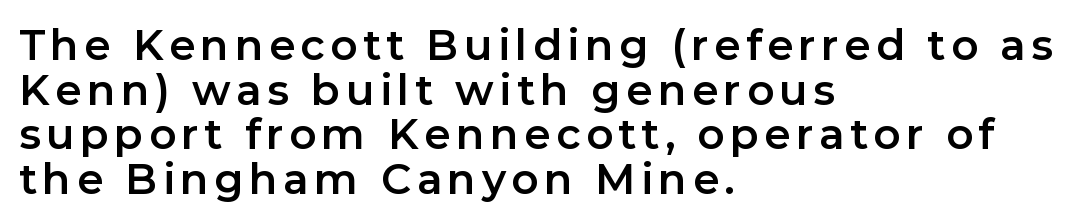
Q: Is the text italic (slanted)? A: No, it is upright.
Q: Is the typeface a serif or a sans-serif typeface? A: Sans-serif.
Q: Is the text underlined? A: No.
Q: How is the paragraph aligned? A: Left-aligned.
Q: Is the spacing between lines tight, normal or loose? A: Tight.
Q: Width (condensed, normal, or wide)? A: Normal.
Q: Stroke contrast? A: Low.
Q: x-height? A: Medium.
Q: Monospaced? A: No.
